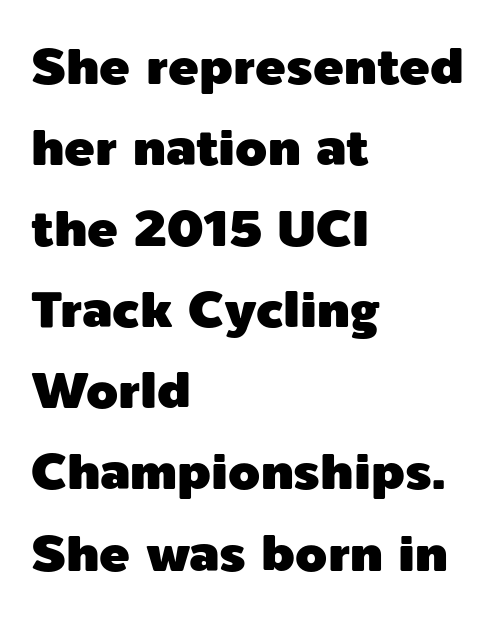
The zone under the glyphs is completely vacant. This sample keeps an unexceptional amount of space between lines. This is roman type, the default non-slanted kind. Varying glyph widths throughout — classic text-font behaviour. Every row of glyphs begins at an identical x-position on the left. In terms of letterform style, serifs are entirely absent.
